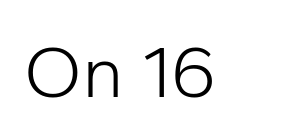
Characters follow at the spacing the type designer built in. Descenders are the only things crossing below the line. The axis of the letterforms is exactly vertical. In terms of letterform style, serifs are entirely absent.
